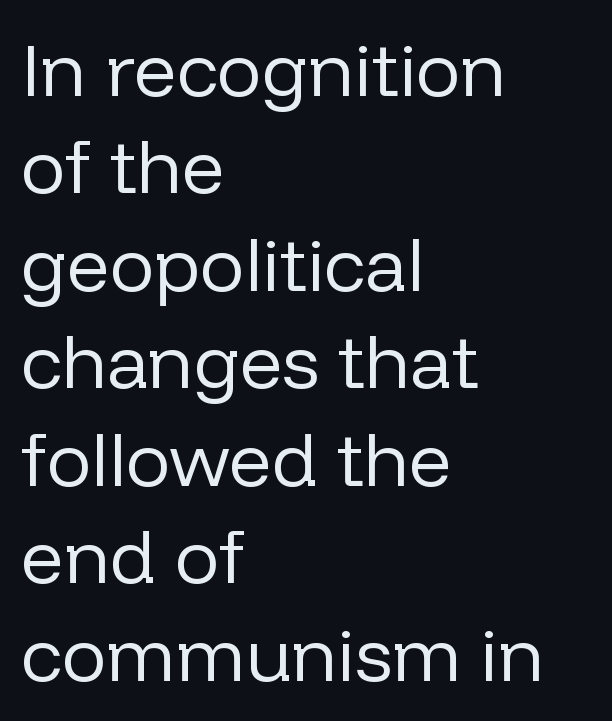
The image shows 75 px regular-weight sans-serif type, upright; set left-aligned, normal line spacing (1.3x), normal letter spacing, not underlined; low stroke contrast and a medium x-height.
